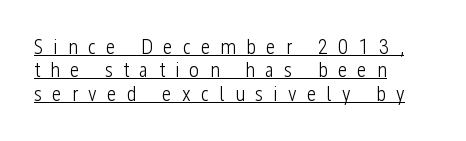
Q: Is the text bold? A: No.
Q: Is the text italic (slanted)? A: No, it is upright.
Q: Is the text underlined? A: Yes.
Q: How is the paragraph aligned? A: Left-aligned.
Q: Is the spacing between letters normal or unusually wide? A: Unusually wide.
Q: Is the spacing between lines tight, normal or loose? A: Tight.
